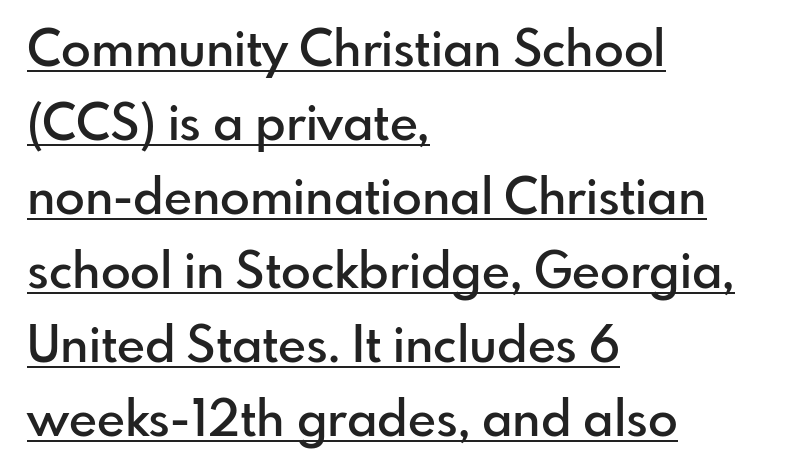
The image shows 49 px semibold sans-serif type, upright; set left-aligned, normal line spacing (1.51x), normal letter spacing, underlined; low stroke contrast and a small x-height.
